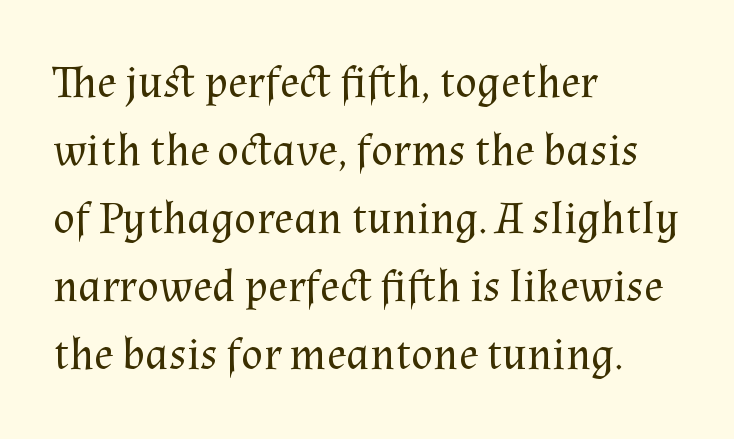
{"italic": "no", "bold": "no", "weight": "regular", "width": "normal", "stroke_contrast": "medium", "x_height": "medium", "monospaced": "no", "underline": "no", "align": "left", "line_spacing": "normal", "line_spacing_ratio": 1.48, "letter_spacing": "normal", "letter_spacing_em": 0.0, "glyph_px": 46}
